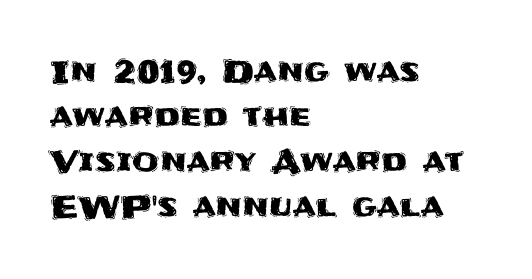
Q: Is the text italic (slanted)? A: No, it is upright.
Q: Is the typeface a serif or a sans-serif typeface? A: Sans-serif.
Q: Is the text underlined? A: No.
Q: How is the paragraph aligned? A: Left-aligned.
Q: Is the spacing between letters normal or unusually wide? A: Normal.
Q: Is the spacing between lines tight, normal or loose? A: Normal.
Q: Width (condensed, normal, or wide)? A: Normal.
Q: Stroke contrast? A: Medium.
Q: x-height? A: Large.
Q: Monospaced? A: No.
